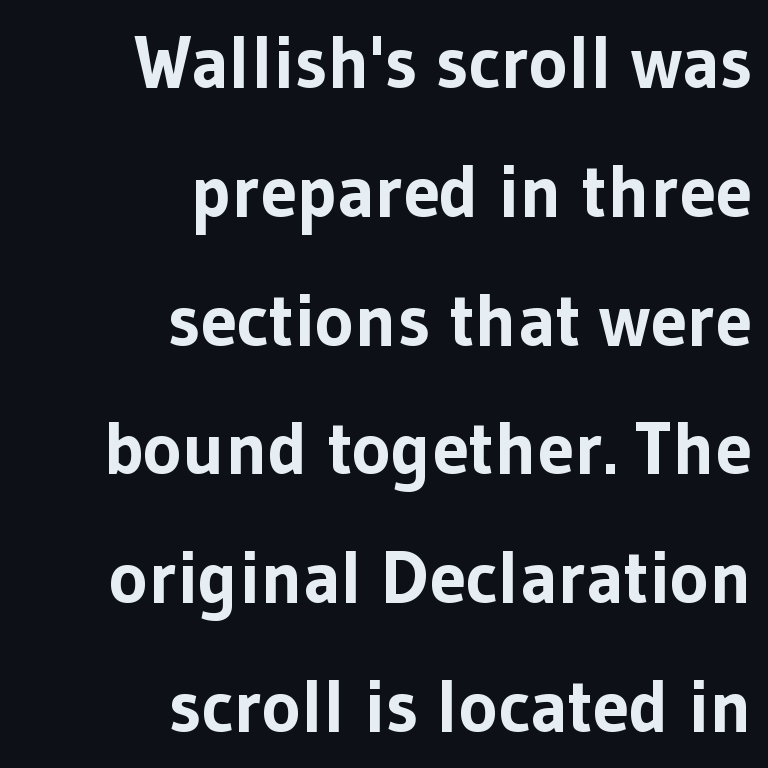
{"serif": "no", "italic": "no", "bold": "yes", "weight": "bold", "width": "normal", "stroke_contrast": "low", "x_height": "medium", "monospaced": "no", "underline": "no", "align": "right", "line_spacing_ratio": 1.74, "letter_spacing": "normal", "letter_spacing_em": 0.0, "glyph_px": 74}
